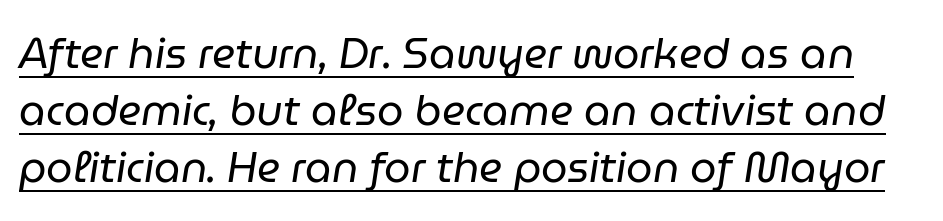
The image shows 42 px regular-weight type, italic (leaning right); set normal line spacing (1.36x), normal letter spacing, underlined; low stroke contrast and a medium x-height.
